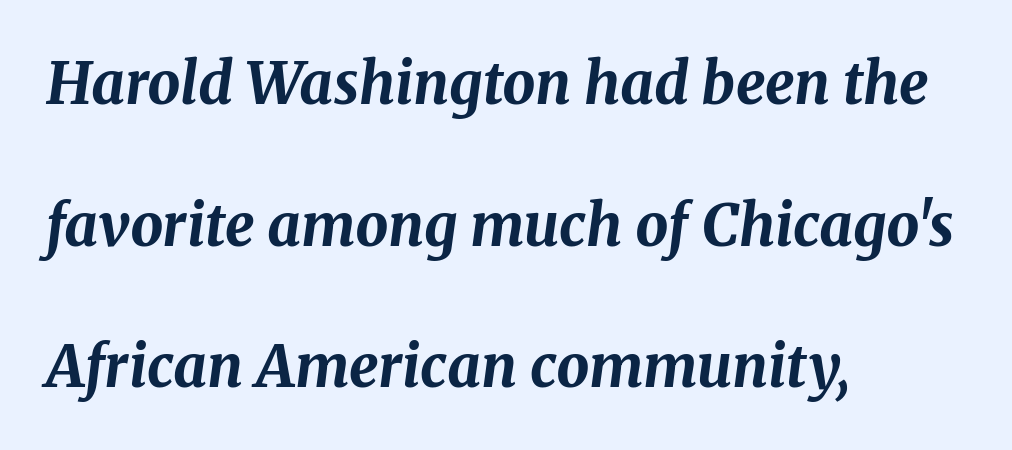
The image shows 58 px bold type, italic (leaning right); set left-aligned, loose line spacing (2.44x), normal letter spacing, not underlined; medium stroke contrast and a medium x-height.
